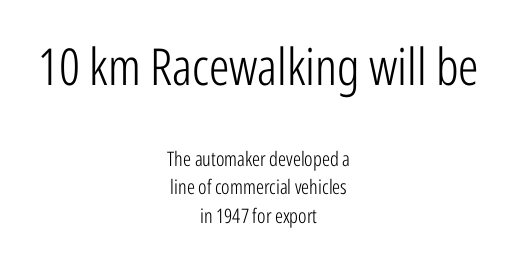
The image shows 51 px light, condensed sans-serif type, upright; set centered, normal line spacing (1.43x), normal letter spacing, not underlined; the first (top) block is 2.55x larger; low stroke contrast and a medium x-height.
